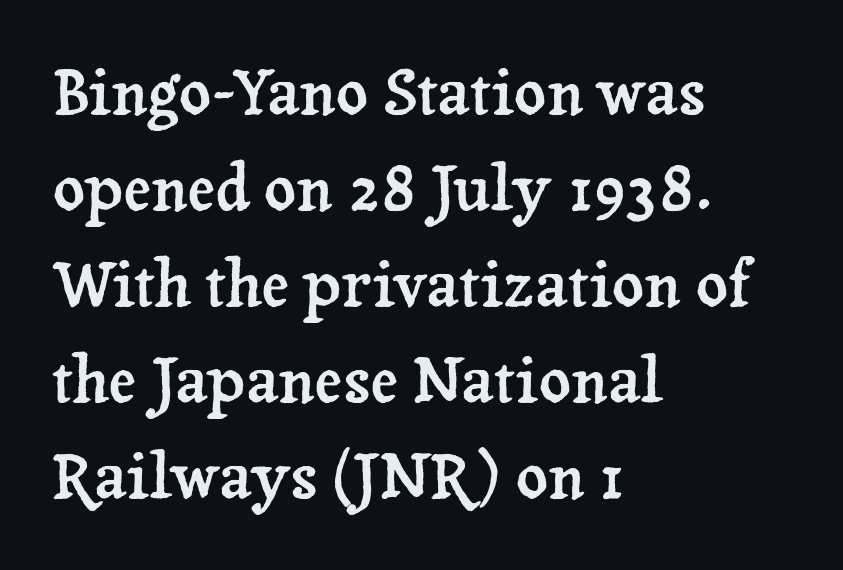
A student would call this left alignment; a typographer would say flush left, rag right. Unmarked baselines from the first word to the last. Do the characters align in a grid? No, the font is proportional. Glyph-to-glyph distance matches everyday printed text.
